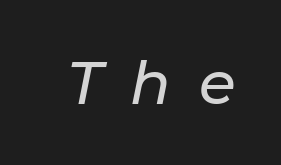
This sample uses an oblique cut, with every glyph tilted off the vertical. Lines of text with bare space underneath. The rendering inserts visible extra space after every character. Spacing verdict: proportional, widths tailored to each character.
